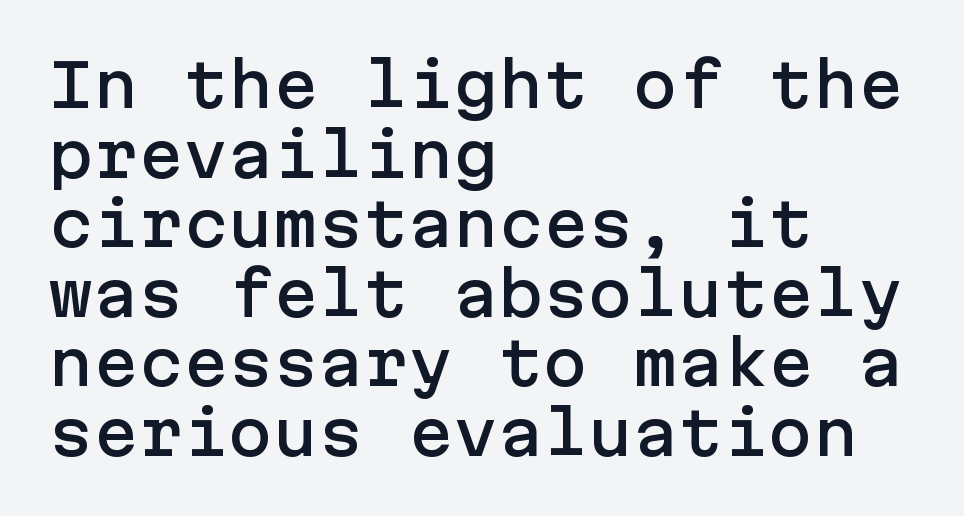
Nothing unusual about the tracking: characters are spaced as the font intends. The type sits square on the baseline with zero lean. Decoration check: the copy has no underline. The setting favours the left margin, as ordinary paragraphs usually do.
